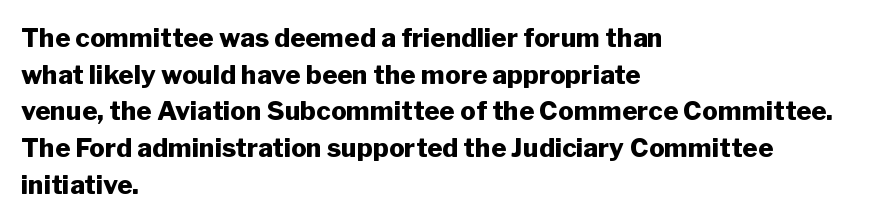
Q: Is the text bold? A: Yes.
Q: Is the text italic (slanted)? A: No, it is upright.
Q: Is the text underlined? A: No.
Q: How is the paragraph aligned? A: Left-aligned.
Q: Is the spacing between letters normal or unusually wide? A: Normal.
Q: Is the spacing between lines tight, normal or loose? A: Normal.
